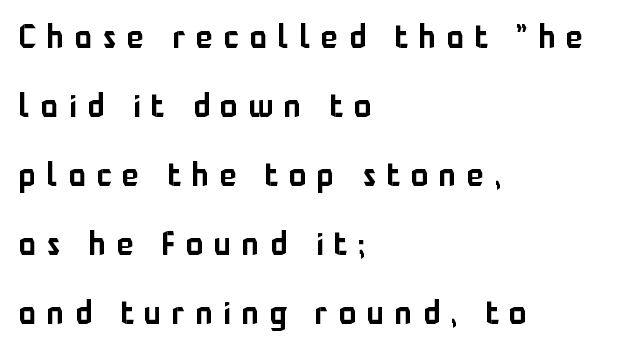
{"serif": "no", "italic": "no", "width": "normal", "stroke_contrast": "low", "x_height": "medium", "monospaced": "no", "underline": "no", "align": "left", "line_spacing": "loose", "line_spacing_ratio": 2.16, "letter_spacing": "wide", "letter_spacing_em": 0.34, "glyph_px": 32}
